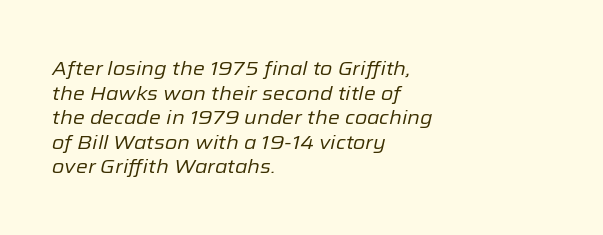
The letterforms sit at book weight or below. Every character sits at an angle, as italics do. Check under the words: just untouched page. Each line starts at the same left margin while the right side varies.
